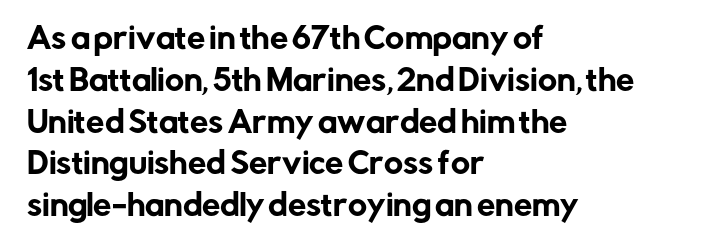
Q: Is the text italic (slanted)? A: No, it is upright.
Q: Is the typeface a serif or a sans-serif typeface? A: Sans-serif.
Q: Is the text underlined? A: No.
Q: How is the paragraph aligned? A: Left-aligned.
Q: Is the spacing between letters normal or unusually wide? A: Normal.
Q: Is the spacing between lines tight, normal or loose? A: Normal.
Q: Width (condensed, normal, or wide)? A: Normal.
Q: Stroke contrast? A: Low.
Q: x-height? A: Medium.
Q: Monospaced? A: No.
